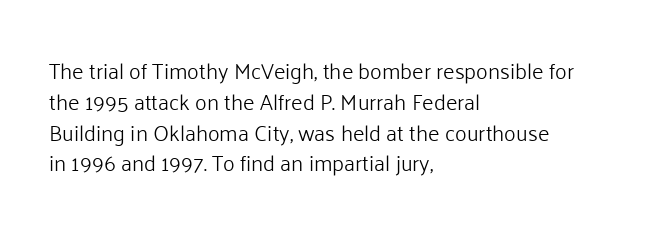
{"italic": "no", "bold": "no", "underline": "no", "align": "left", "line_spacing": "normal", "line_spacing_ratio": 1.4, "letter_spacing": "normal", "letter_spacing_em": 0.0, "glyph_px": 22}
